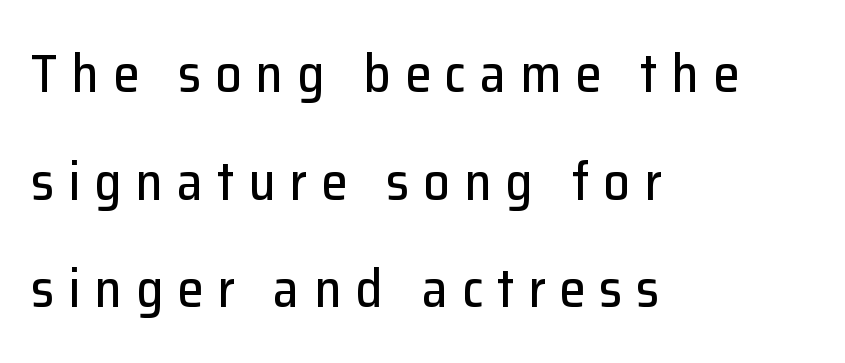
The image shows 53 px sans-serif type, upright; set left-aligned, loose line spacing (2.03x), unusually wide letter spacing (+0.26 em), not underlined; low stroke contrast and a medium x-height.
